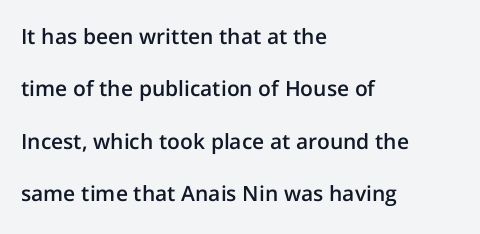
Successive baselines arrive slowly, with a big drop between each. Heft: intermediate — a semibold. The specimen omits any rule beneath the text block's lines. The letters sit at their default tracking, neither squeezed nor spread.
